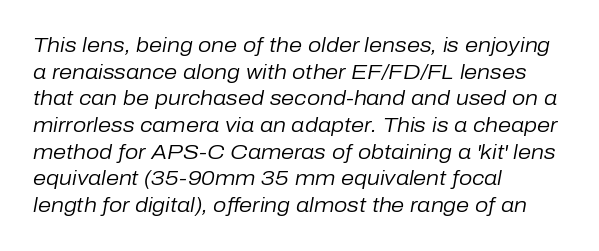
Q: Is the text bold? A: No.
Q: Is the text italic (slanted)? A: Yes, it leans right by about 10 degrees.
Q: Is the text underlined? A: No.
Q: How is the paragraph aligned? A: Left-aligned.
Q: Is the spacing between letters normal or unusually wide? A: Normal.
Q: Is the spacing between lines tight, normal or loose? A: Normal.
